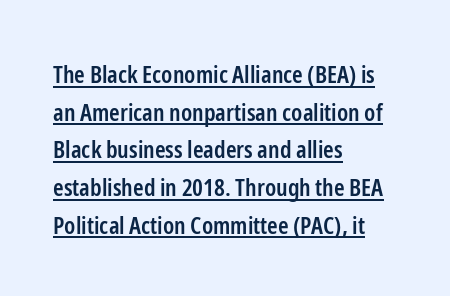
{"italic": "no", "bold": "semi", "underline": "yes", "align": "left", "line_spacing": "normal", "line_spacing_ratio": 1.57, "letter_spacing": "normal", "letter_spacing_em": 0.0, "glyph_px": 24}
